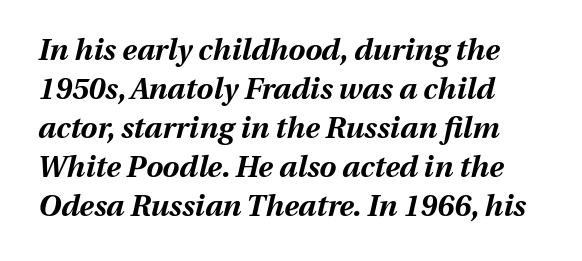
Q: Is the text bold? A: Yes.
Q: Is the text italic (slanted)? A: Yes, it leans right by about 13 degrees.
Q: Is the text underlined? A: No.
Q: How is the paragraph aligned? A: Left-aligned.
Q: Is the spacing between letters normal or unusually wide? A: Normal.
Q: Is the spacing between lines tight, normal or loose? A: Normal.
Q: Width (condensed, normal, or wide)? A: Normal.
Q: Stroke contrast? A: Medium.
Q: x-height? A: Medium.
Q: Monospaced? A: No.
